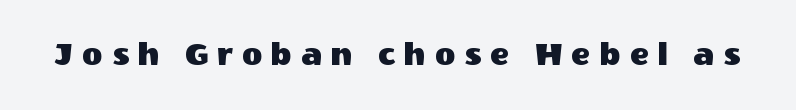
Character widths vary here, with narrow letters taking less room than wide ones. Is there any slant? The stems are plumb. The foot of each line stays bare and open. This rendering widens character spacing well past its baseline value.
